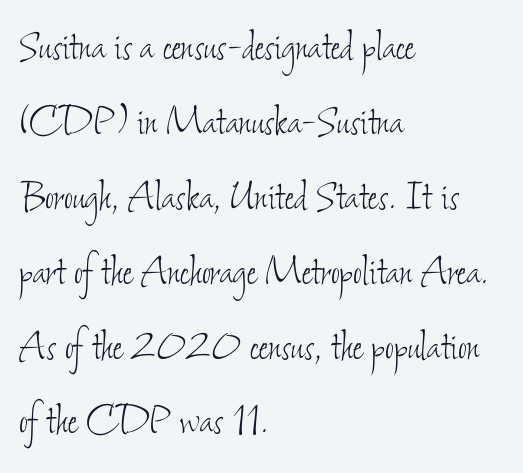
{"bold": "no", "weight": "thin", "width": "condensed", "stroke_contrast": "low", "x_height": "small", "monospaced": "no", "underline": "no", "align": "left", "line_spacing": "normal", "line_spacing_ratio": 1.56, "letter_spacing": "normal", "letter_spacing_em": 0.0, "glyph_px": 48}
